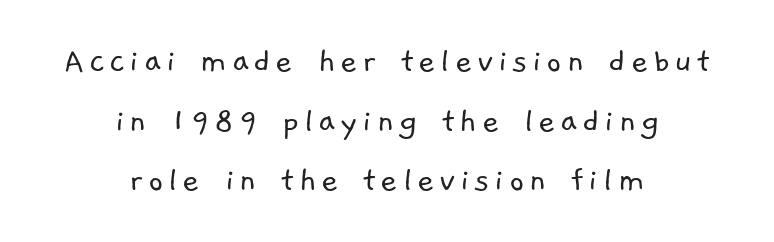
Q: Is the text bold? A: No.
Q: Is the typeface a serif or a sans-serif typeface? A: Sans-serif.
Q: Is the text underlined? A: No.
Q: How is the paragraph aligned? A: Centered.
Q: Is the spacing between lines tight, normal or loose? A: Normal.
Q: Width (condensed, normal, or wide)? A: Normal.
Q: Stroke contrast? A: Low.
Q: x-height? A: Medium.
Q: Monospaced? A: No.
